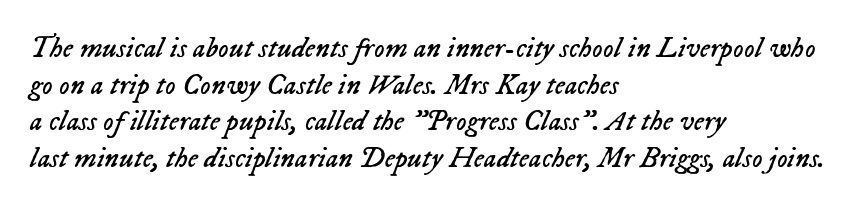
These lines keep a tight, regular rhythm from letter to letter. Line starts are locked; line ends wander. Nothing heavy about these letters — not bold at all. Each letter keeps its own natural width here, so spacing adapts to shape. Summary of vertical rhythm: regular, with standard interline spacing. Every character sits at an angle, as italics do.
